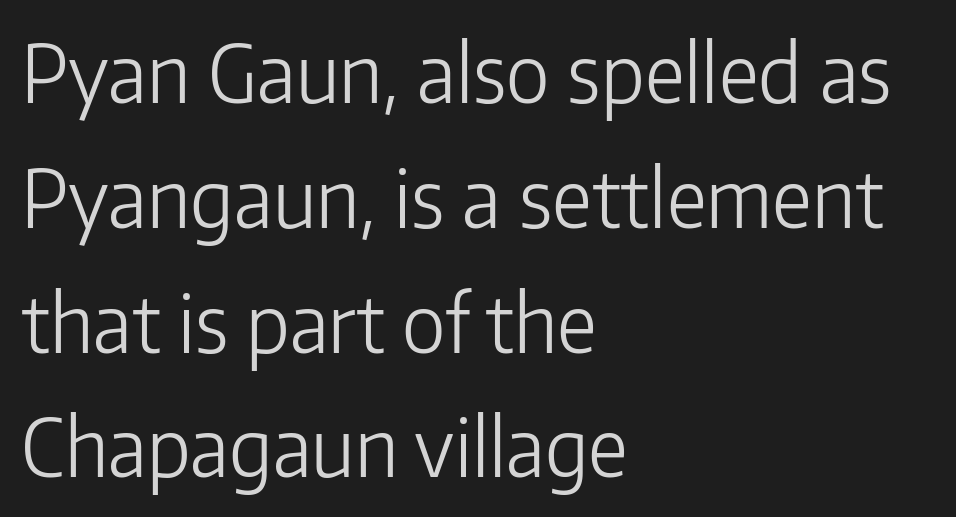
Q: Is the text bold? A: No.
Q: Is the text italic (slanted)? A: No, it is upright.
Q: Is the typeface a serif or a sans-serif typeface? A: Sans-serif.
Q: Is the text underlined? A: No.
Q: How is the paragraph aligned? A: Left-aligned.
Q: Is the spacing between letters normal or unusually wide? A: Normal.
Q: Is the spacing between lines tight, normal or loose? A: Normal.
Q: Width (condensed, normal, or wide)? A: Normal.
Q: Stroke contrast? A: Low.
Q: x-height? A: Medium.
Q: Monospaced? A: No.
